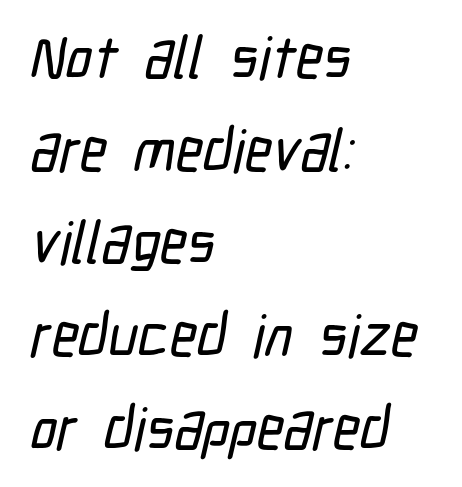
The image shows 59 px condensed sans-serif type; set left-aligned, normal line spacing (1.57x), normal letter spacing, not underlined; low stroke contrast and a medium x-height.
